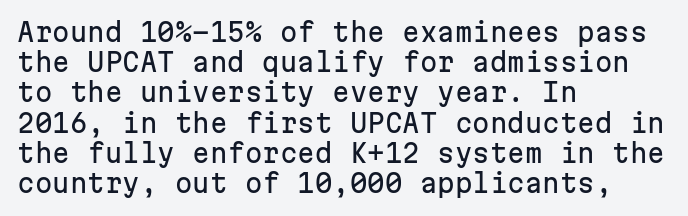
The image shows 25 px text type, upright; set left-aligned, line spacing 1.21x, normal letter spacing, not underlined.
